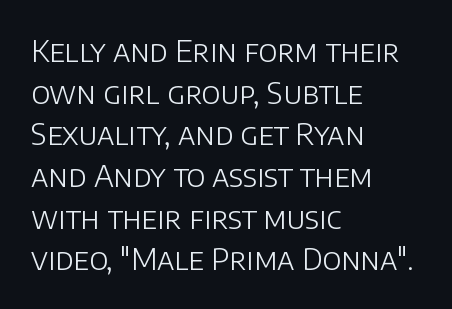
The image shows 30 px light sans-serif type, upright; set left-aligned, normal line spacing (1.39x), normal letter spacing, not underlined; low stroke contrast and a large x-height.
